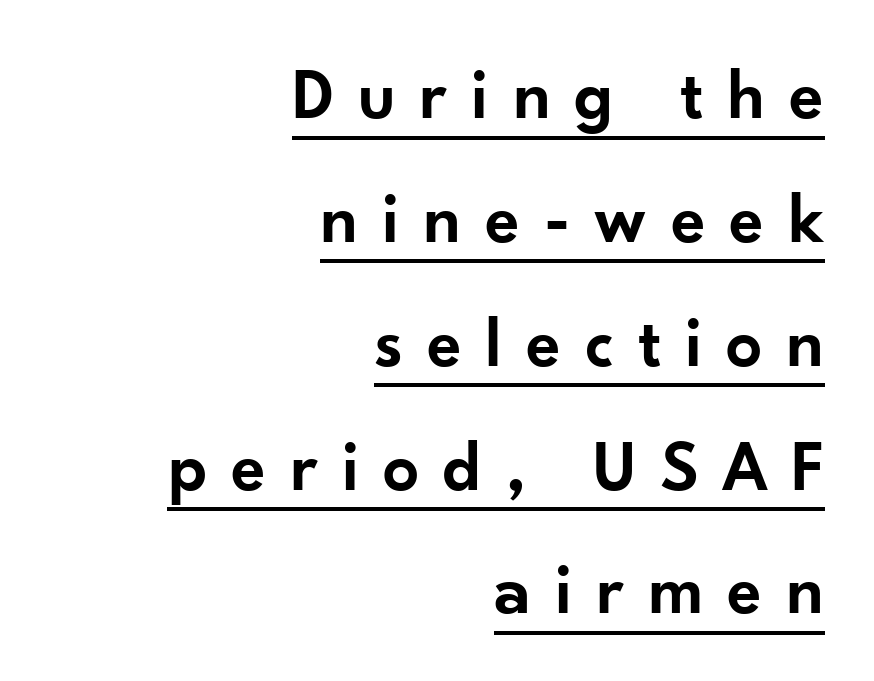
Honestly, the underline is the first thing you notice here. This sample uses a sans-serif face. Leftover space on each line is placed entirely before the opening word. The lettering holds an erect, upright posture throughout. The typesetting leans somewhat heavy: a semibold.
